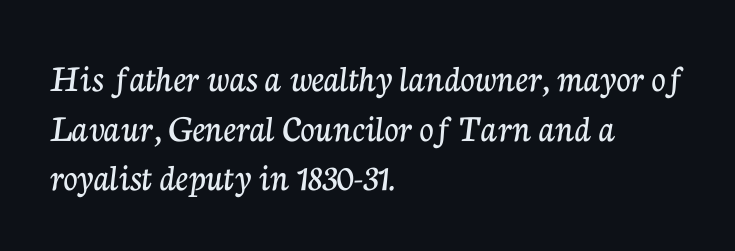
Q: Is the text italic (slanted)? A: Yes.
Q: Is the typeface a serif or a sans-serif typeface? A: Serif.
Q: Is the text underlined? A: No.
Q: How is the paragraph aligned? A: Left-aligned.
Q: Is the spacing between letters normal or unusually wide? A: Normal.
Q: Is the spacing between lines tight, normal or loose? A: Normal.
Q: Width (condensed, normal, or wide)? A: Normal.
Q: Stroke contrast? A: Low.
Q: x-height? A: Medium.
Q: Monospaced? A: No.
